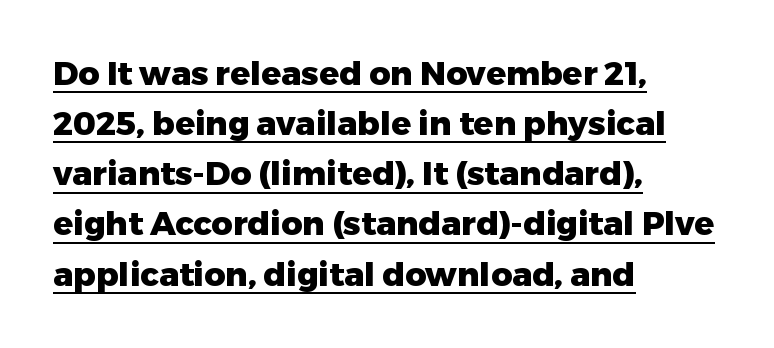
Q: Is the text bold? A: Yes.
Q: Is the text italic (slanted)? A: No, it is upright.
Q: Is the typeface a serif or a sans-serif typeface? A: Sans-serif.
Q: Is the text underlined? A: Yes.
Q: How is the paragraph aligned? A: Left-aligned.
Q: Is the spacing between letters normal or unusually wide? A: Normal.
Q: Is the spacing between lines tight, normal or loose? A: Normal.
Q: Width (condensed, normal, or wide)? A: Normal.
Q: Stroke contrast? A: Low.
Q: x-height? A: Medium.
Q: Monospaced? A: No.
